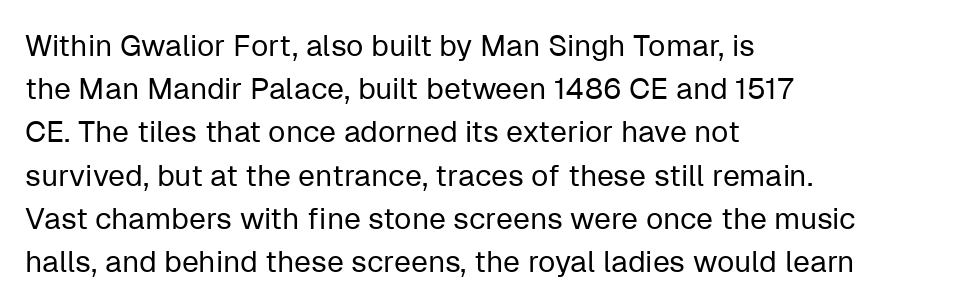
{"serif": "no", "italic": "no", "bold": "no", "weight": "regular", "width": "normal", "stroke_contrast": "low", "x_height": "medium", "monospaced": "no", "underline": "no", "align": "left", "line_spacing": "normal", "line_spacing_ratio": 1.44, "letter_spacing": "normal", "letter_spacing_em": 0.0, "glyph_px": 30}
